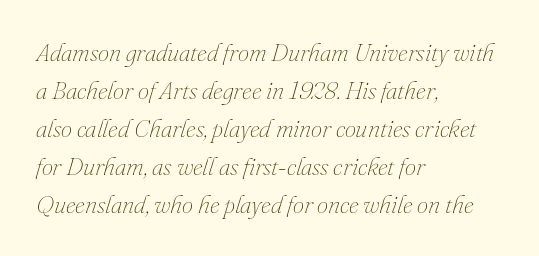
Each row of text sits above clean, open space. Horizontal bands of white between lines are of average thickness. The font sits on the lighter half of the weight spectrum, regular included. Short and long lines alike share a common starting point at left. The gaps between neighbouring characters are ordinary and unremarkable.
